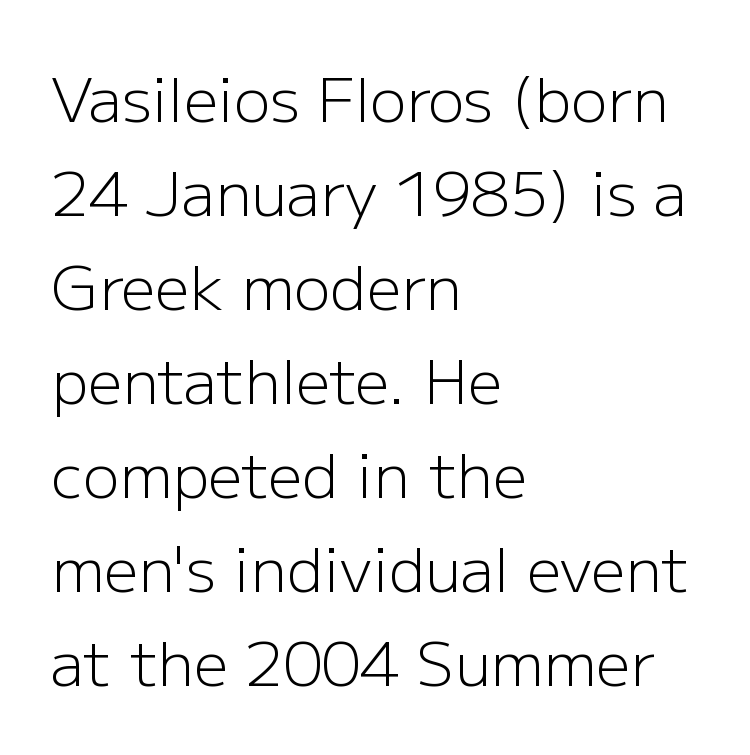
Q: Is the text bold? A: No.
Q: Is the text italic (slanted)? A: No, it is upright.
Q: Is the typeface a serif or a sans-serif typeface? A: Sans-serif.
Q: Is the text underlined? A: No.
Q: How is the paragraph aligned? A: Left-aligned.
Q: Is the spacing between letters normal or unusually wide? A: Normal.
Q: Is the spacing between lines tight, normal or loose? A: Normal.
Q: Width (condensed, normal, or wide)? A: Normal.
Q: Stroke contrast? A: Low.
Q: x-height? A: Medium.
Q: Monospaced? A: No.
